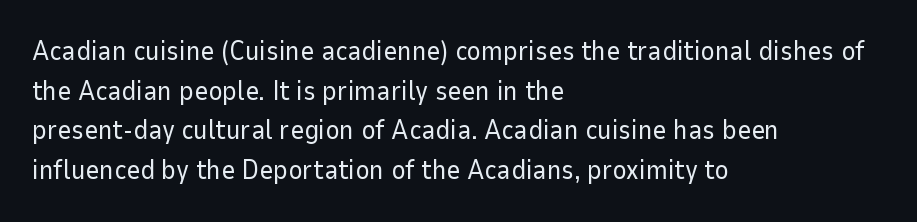
The image shows 27 px text type, upright; set left-aligned, normal line spacing (1.47x), normal letter spacing, not underlined.
